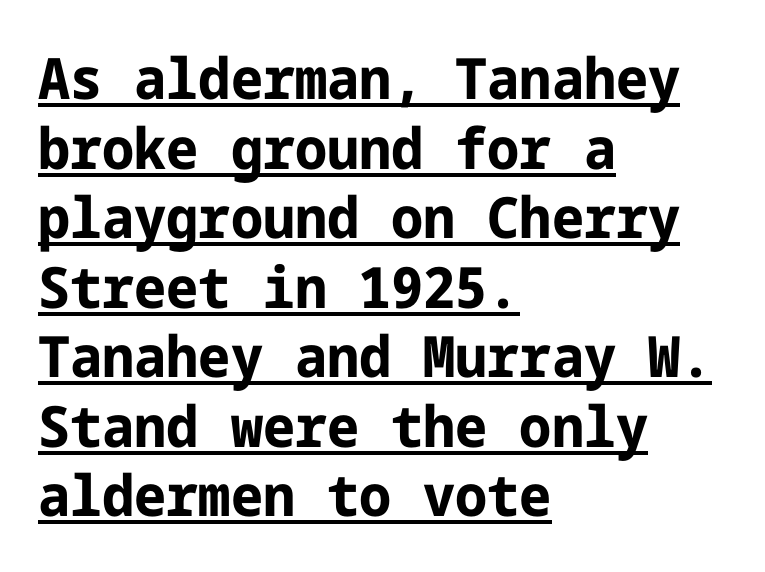
Unlike italic type, these characters show no tilt at all. Caption: standard tracking, unaltered. These lines are set flush left with a ragged right edge. What kind of face is this? One without serifs — a sans. Chunky letters — that's bold for sure.
